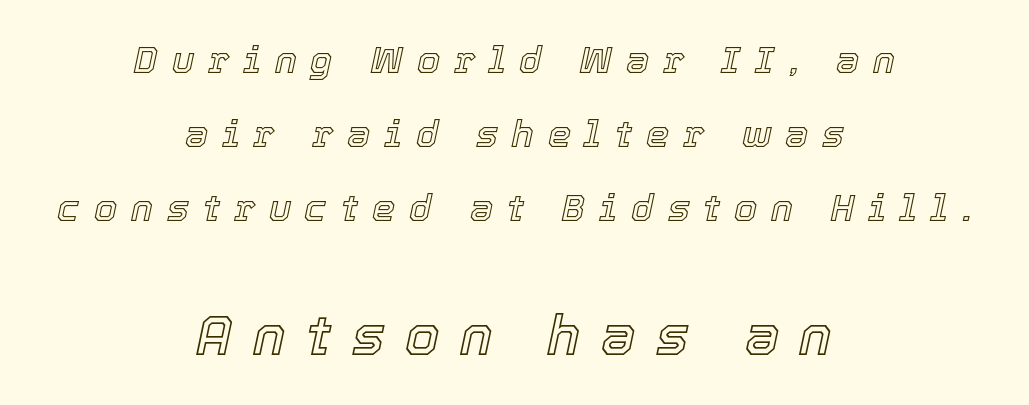
The axis of the letterforms is tilted away from vertical. The face used here is proportionally spaced, like ordinary book or web type. The rendering uses a large line-height, opening up the rows. Tracking here is generous; glyphs stand well apart from one another.
